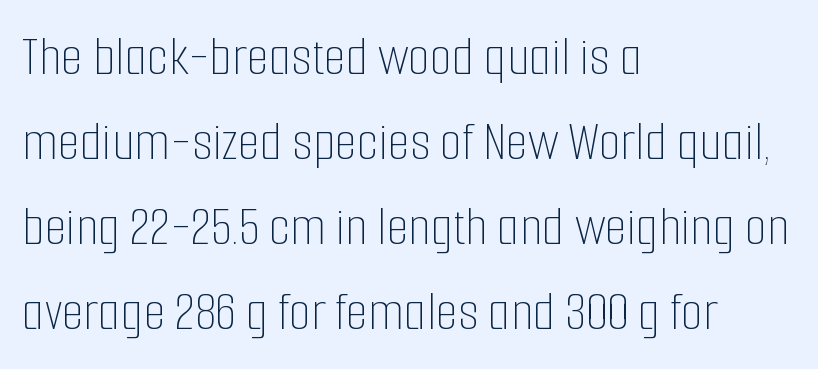
Each stroke keeps to a modest, everyday thickness or less. The rendering keeps characters at their native spacing. The lettering stays uniformly vertical, giving the passage a roman look. Which margin do the lines hug? The left one — the right edge is uneven. The area under the type is left untouched.
